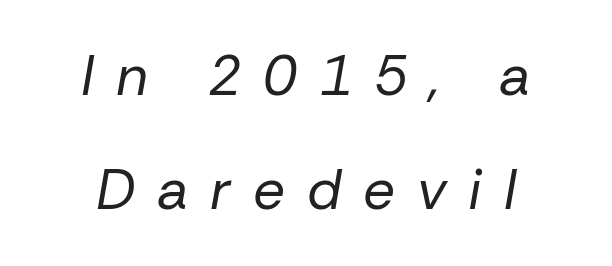
Q: Is the text bold? A: No.
Q: Is the text italic (slanted)? A: Yes, it leans right by about 10 degrees.
Q: Is the text underlined? A: No.
Q: How is the paragraph aligned? A: Centered.
Q: Is the spacing between letters normal or unusually wide? A: Unusually wide.
Q: Is the spacing between lines tight, normal or loose? A: Loose.
Q: Width (condensed, normal, or wide)? A: Normal.
Q: Stroke contrast? A: Low.
Q: x-height? A: Medium.
Q: Monospaced? A: No.
